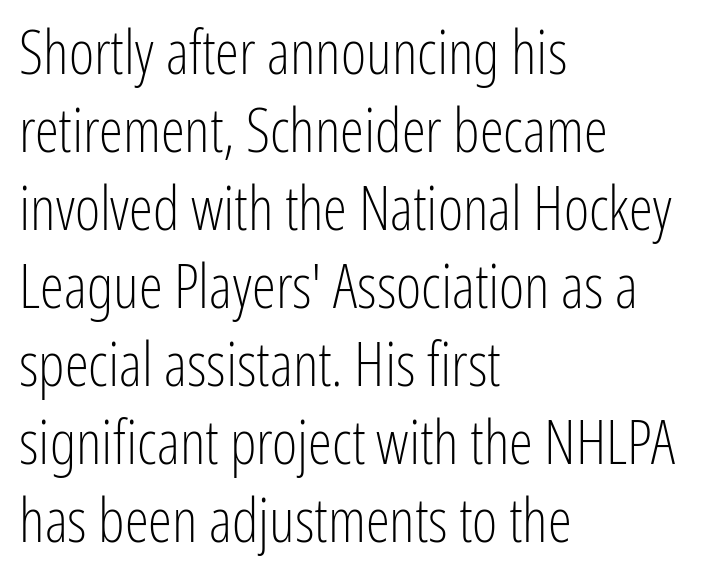
Q: Is the text bold? A: No.
Q: Is the text italic (slanted)? A: No, it is upright.
Q: Is the typeface a serif or a sans-serif typeface? A: Sans-serif.
Q: Is the text underlined? A: No.
Q: How is the paragraph aligned? A: Left-aligned.
Q: Is the spacing between letters normal or unusually wide? A: Normal.
Q: Is the spacing between lines tight, normal or loose? A: Normal.
Q: Width (condensed, normal, or wide)? A: Condensed.
Q: Stroke contrast? A: Low.
Q: x-height? A: Medium.
Q: Monospaced? A: No.
